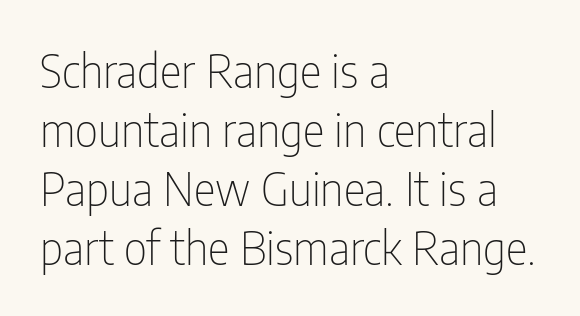
The weight would be labelled regular, book, light, or lighter still. If you measured baseline to baseline, you'd find a middling distance. Nothing sits at the stroke ends, so this counts as sans-serif. Each word holds together tightly as a unit, with standard inter-letter gaps.
